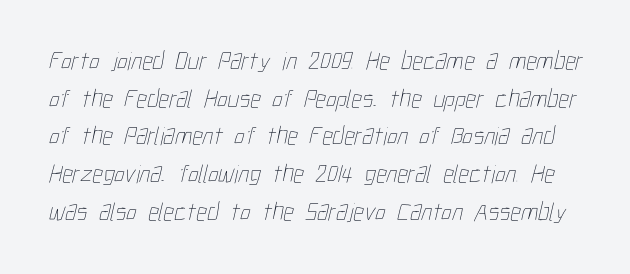
Q: Is the text bold? A: No.
Q: Is the text underlined? A: No.
Q: Is the spacing between letters normal or unusually wide? A: Normal.
Q: Is the spacing between lines tight, normal or loose? A: Normal.
